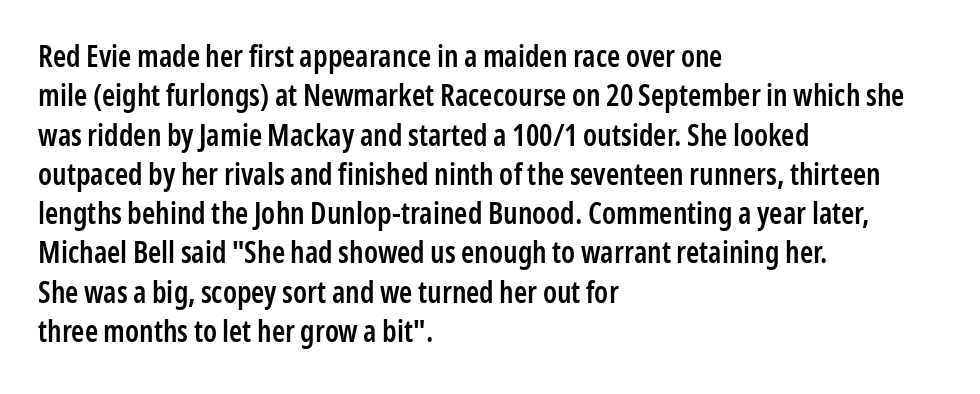
Is this a fixed-width face? No — the glyphs have proportional, varying widths. The font's upright variant was chosen for this text. Moderately thickened strokes mark this as semibold type. These lines sit exactly where default settings would place them. Quick note: underline off. Tracking value appears to be zero — textbook default spacing.
